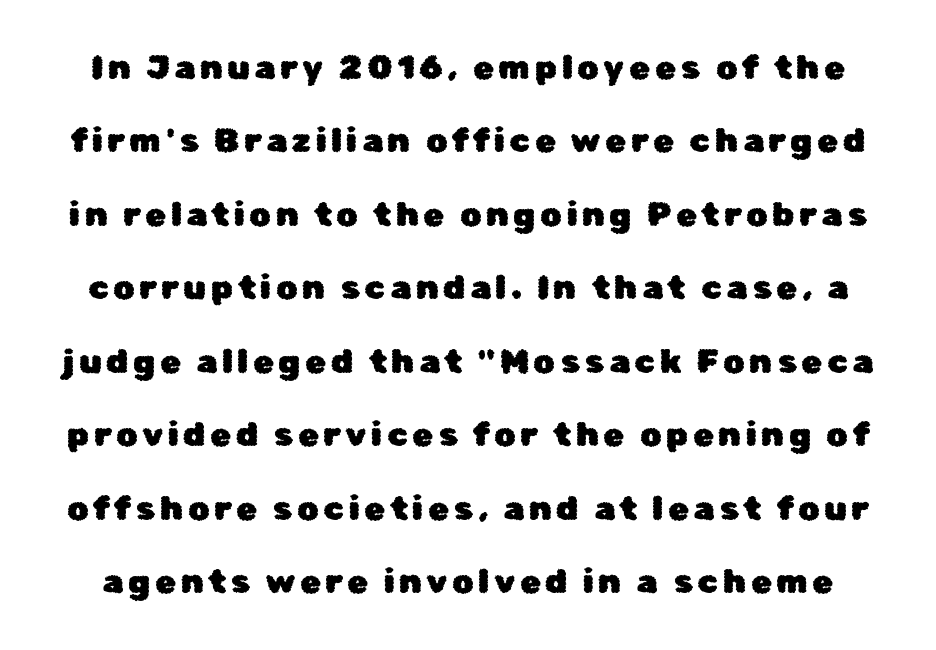
Q: Is the text italic (slanted)? A: No, it is upright.
Q: Is the typeface a serif or a sans-serif typeface? A: Sans-serif.
Q: Is the text underlined? A: No.
Q: Is the spacing between lines tight, normal or loose? A: Loose.
Q: Width (condensed, normal, or wide)? A: Normal.
Q: Stroke contrast? A: Low.
Q: x-height? A: Medium.
Q: Monospaced? A: No.
